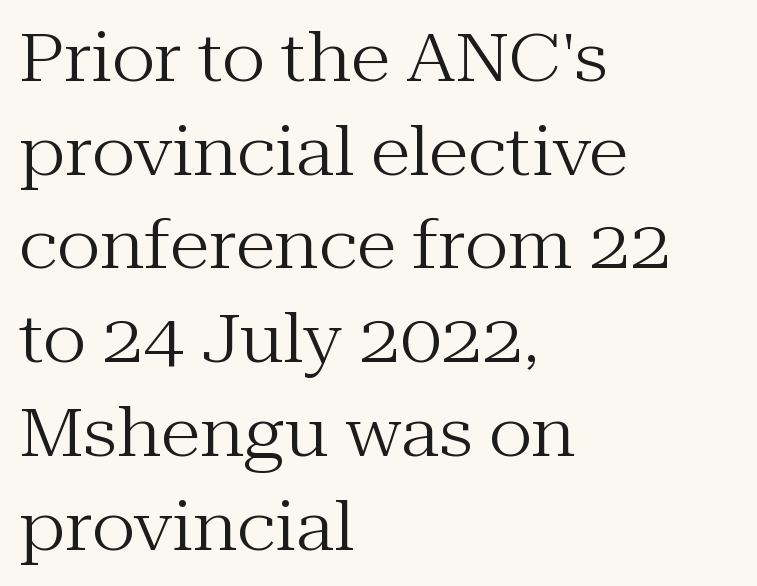
The image shows 66 px regular-weight serif type, upright; set left-aligned, normal line spacing (1.42x), normal letter spacing, not underlined; medium stroke contrast and a medium x-height.
